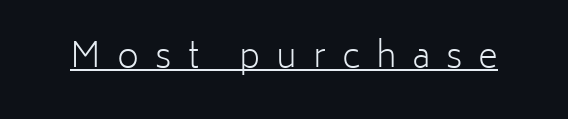
Q: Is the text bold? A: No.
Q: Is the text italic (slanted)? A: No, it is upright.
Q: Is the typeface a serif or a sans-serif typeface? A: Sans-serif.
Q: Is the text underlined? A: Yes.
Q: Is the spacing between letters normal or unusually wide? A: Unusually wide.
Q: Width (condensed, normal, or wide)? A: Normal.
Q: Stroke contrast? A: Low.
Q: x-height? A: Medium.
Q: Monospaced? A: No.
